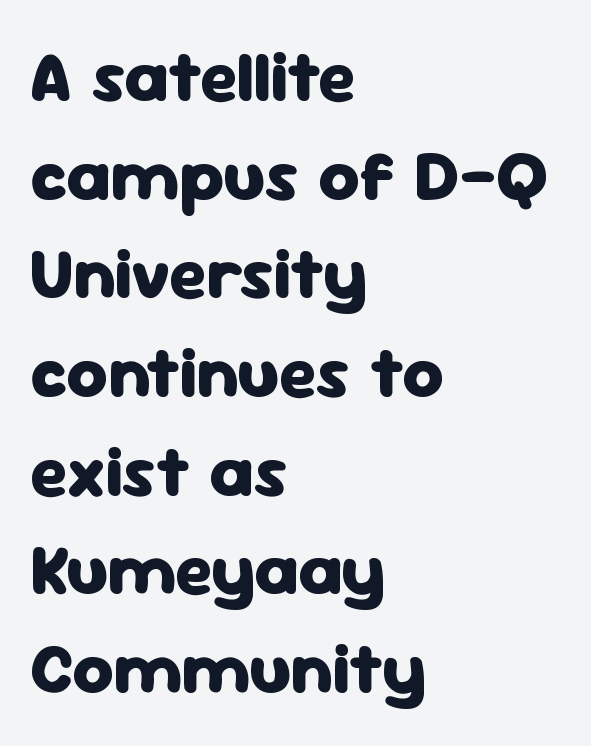
Rows of type keep a routine distance in the vertical direction. The zone under the glyphs is completely vacant. A typesetter would call this proportional, since set widths differ per character. Spacing between characters is what you'd get straight out of the box. Horizontally, the lines are justified to the leading edge only.
